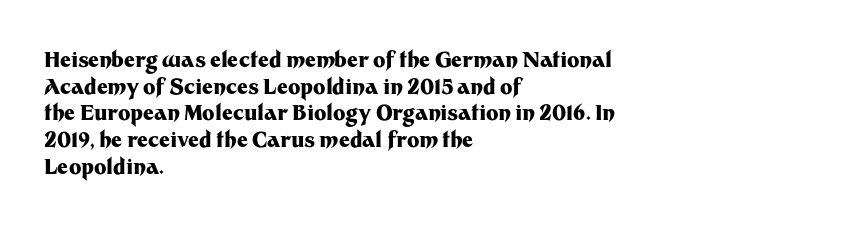
Honestly, the row spacing looks completely unremarkable. Posture: upright roman. Plenty of ink on the page — the face is bold. Typeset ragged right — the left edge is the straight one.
